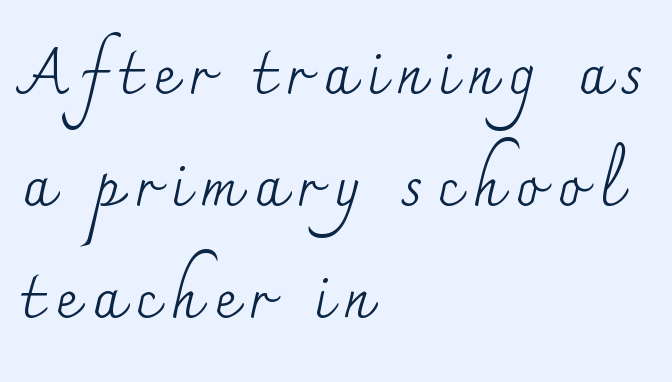
{"serif": "yes", "bold": "no", "weight": "regular", "width": "normal", "stroke_contrast": "medium", "x_height": "small", "monospaced": "no", "underline": "no", "align": "left", "line_spacing_ratio": 1.84, "letter_spacing": "wide", "letter_spacing_em": 0.21, "glyph_px": 61}
